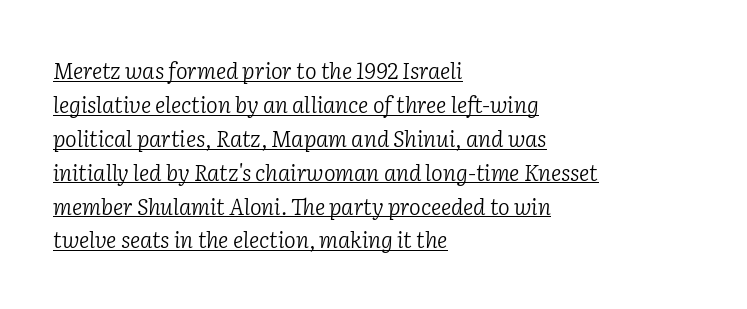
{"italic": "yes", "lean": "right", "slant_degrees": 2, "bold": "no", "underline": "yes", "align": "left", "line_spacing": "normal", "line_spacing_ratio": 1.54, "letter_spacing": "normal", "letter_spacing_em": 0.0, "glyph_px": 22}
